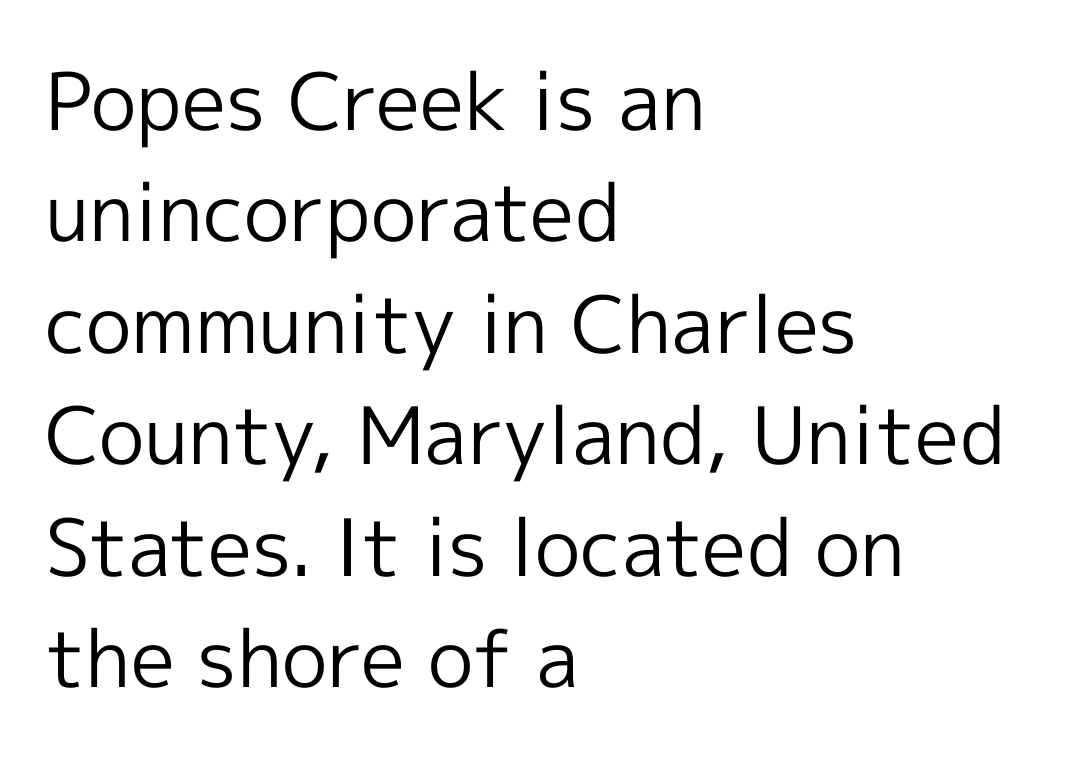
Q: Is the text bold? A: No.
Q: Is the text italic (slanted)? A: No, it is upright.
Q: Is the typeface a serif or a sans-serif typeface? A: Sans-serif.
Q: Is the text underlined? A: No.
Q: How is the paragraph aligned? A: Left-aligned.
Q: Is the spacing between letters normal or unusually wide? A: Normal.
Q: Is the spacing between lines tight, normal or loose? A: Normal.
Q: Width (condensed, normal, or wide)? A: Normal.
Q: x-height? A: Medium.
Q: Monospaced? A: No.
